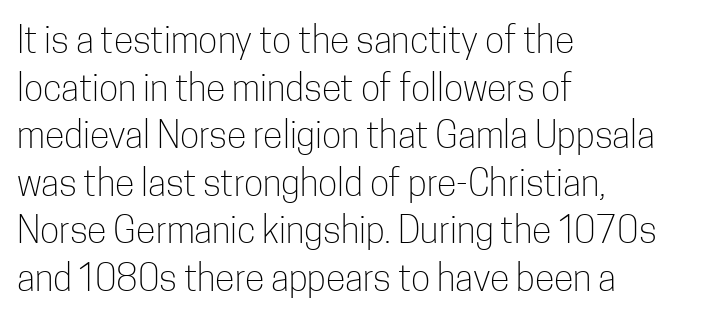
{"serif": "no", "italic": "no", "bold": "no", "weight": "light", "width": "condensed", "stroke_contrast": "low", "x_height": "medium", "monospaced": "no", "underline": "no", "align": "left", "line_spacing": "normal", "line_spacing_ratio": 1.32, "letter_spacing": "normal", "letter_spacing_em": 0.0, "glyph_px": 36}
